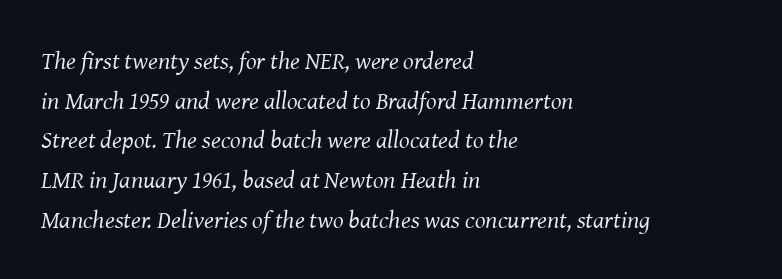
The image shows 25 px text type, italic (leaning right); set left-aligned, normal line spacing (1.59x), normal letter spacing, not underlined.
